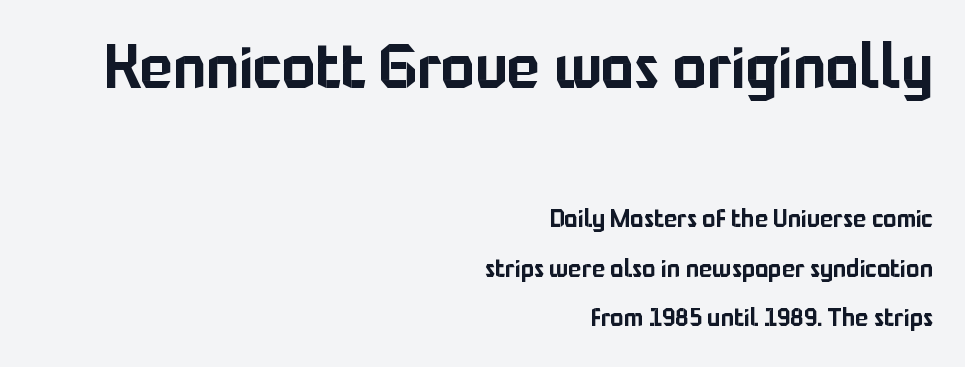
These lines stand farther apart than default settings would place them. No word sits above an underline. In CSS terms this would be text-align: right. You get the large type first, then a drop to smaller type.
